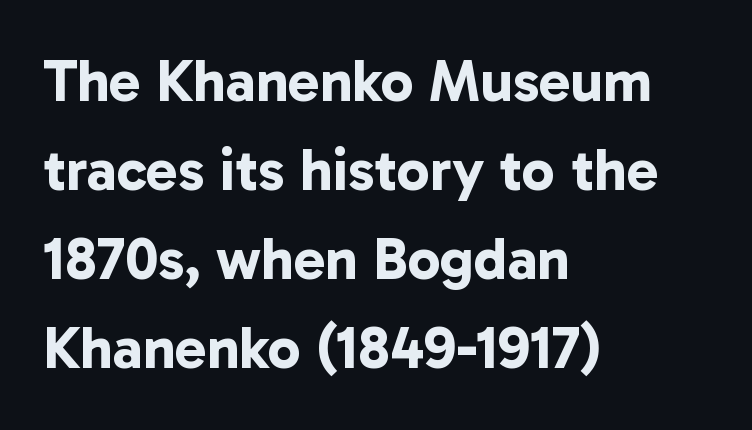
The image shows 59 px bold sans-serif type; set left-aligned, normal line spacing (1.51x), normal letter spacing, not underlined; low stroke contrast and a medium x-height.
